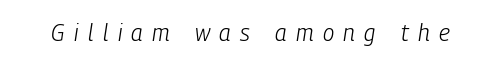
{"italic": "yes", "lean": "right", "slant_degrees": 9, "bold": "no", "underline": "no", "letter_spacing": "wide", "letter_spacing_em": 0.41, "glyph_px": 23}
